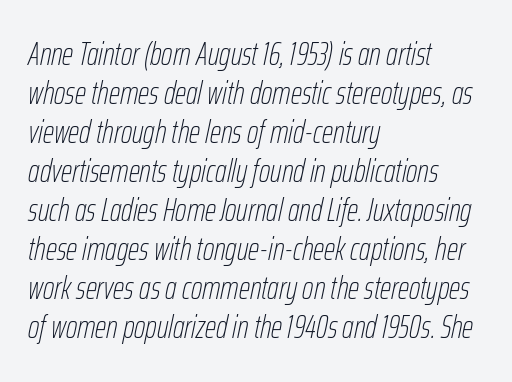
Q: Is the text bold? A: No.
Q: Is the text italic (slanted)? A: Yes, it leans right by about 12 degrees.
Q: Is the text underlined? A: No.
Q: How is the paragraph aligned? A: Left-aligned.
Q: Is the spacing between letters normal or unusually wide? A: Normal.
Q: Width (condensed, normal, or wide)? A: Condensed.
Q: Stroke contrast? A: Low.
Q: x-height? A: Medium.
Q: Monospaced? A: No.
